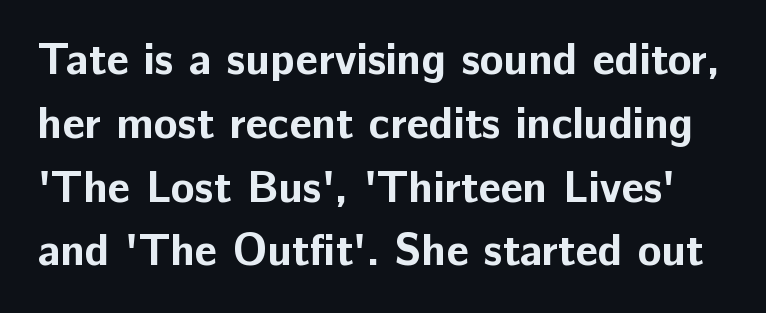
{"serif": "no", "italic": "no", "bold": "yes", "weight": "bold", "width": "normal", "stroke_contrast": "low", "x_height": "medium", "monospaced": "no", "underline": "no", "line_spacing": "normal", "line_spacing_ratio": 1.45, "letter_spacing": "normal", "letter_spacing_em": 0.0, "glyph_px": 44}
